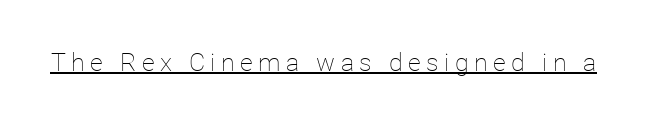
It's the straight-up-and-down kind of type. These glyphs show unthickened strokes, regular width or finer. Look at the tracking — it's clearly loosened, letters drifting apart. This rendering features underlined lettering.
